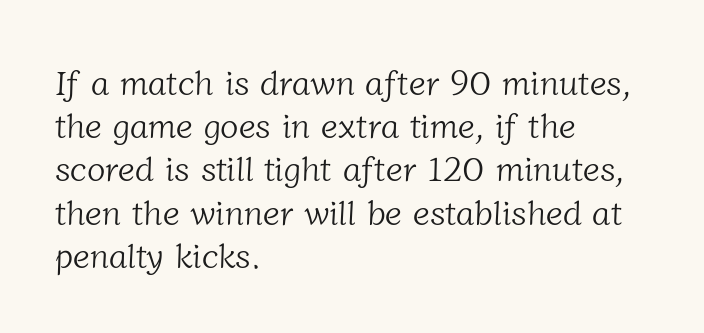
The baseline area is clear. How are the letters spaced? Ordinarily, with no added tracking. The text block is weighted toward the left margin, trailing off unevenly rightward. Normally led — the rows are evenly, conventionally spaced.
